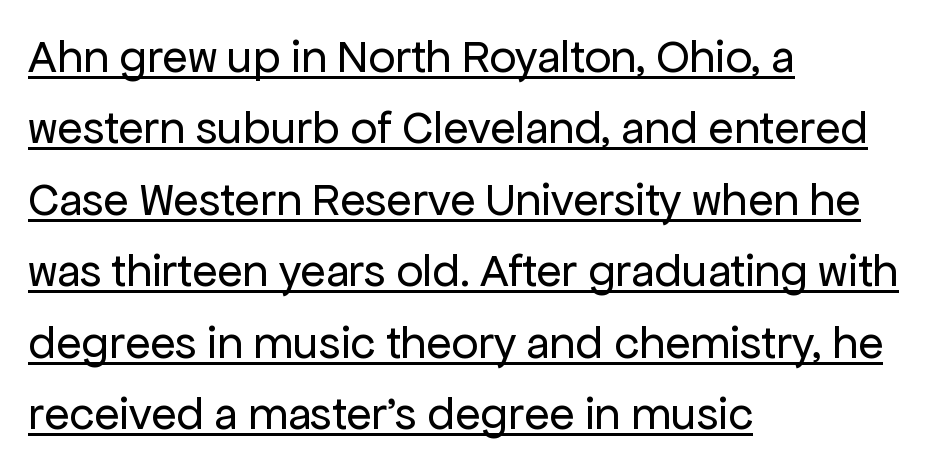
The image shows 47 px regular-weight sans-serif type, upright; set left-aligned, normal line spacing (1.52x), normal letter spacing, underlined; low stroke contrast and a medium x-height.
